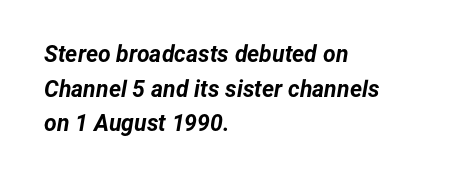
Every character sits at an angle, as italics do. Stroke thickness is high; the sample reads as a true bold. This sample keeps an unexceptional amount of space between lines. The typesetter chose a ragged-right arrangement here.
